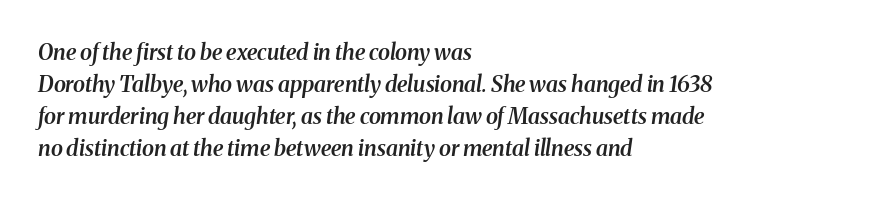
The image shows 22 px text type, italic (leaning right); set left-aligned, normal line spacing (1.46x), normal letter spacing, not underlined.
